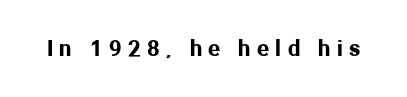
Q: Is the text italic (slanted)? A: No, it is upright.
Q: Is the text underlined? A: No.
Q: Is the spacing between letters normal or unusually wide? A: Unusually wide.
